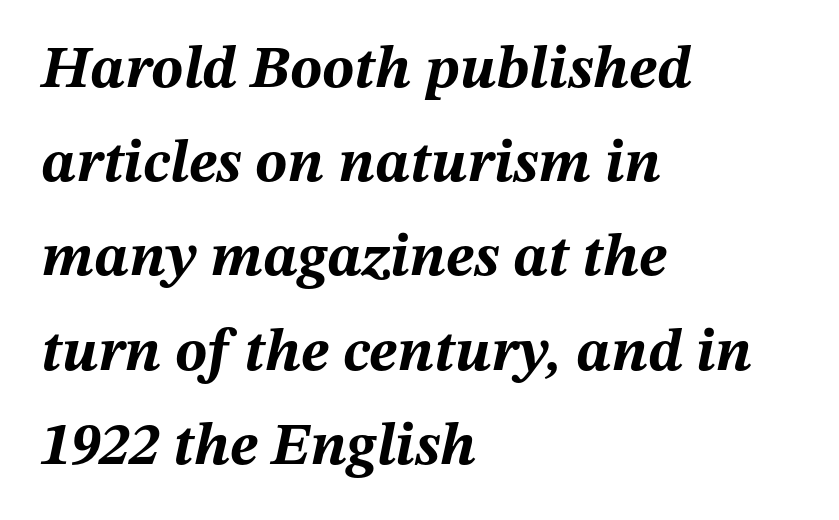
{"italic": "yes", "lean": "right", "slant_degrees": 12, "bold": "yes", "weight": "bold", "width": "normal", "stroke_contrast": "medium", "x_height": "medium", "monospaced": "no", "underline": "no", "align": "left", "line_spacing": "normal", "line_spacing_ratio": 1.57, "letter_spacing": "normal", "letter_spacing_em": 0.0, "glyph_px": 60}
